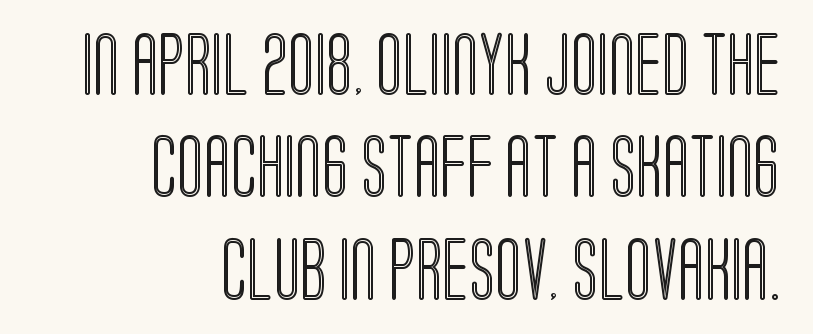
The type sits square on the baseline with zero lean. Unmarked baselines from the first word to the last. Honestly, the row spacing looks completely unremarkable. Note the varied advance widths — an 'i' is clearly narrower than an 'm'.
